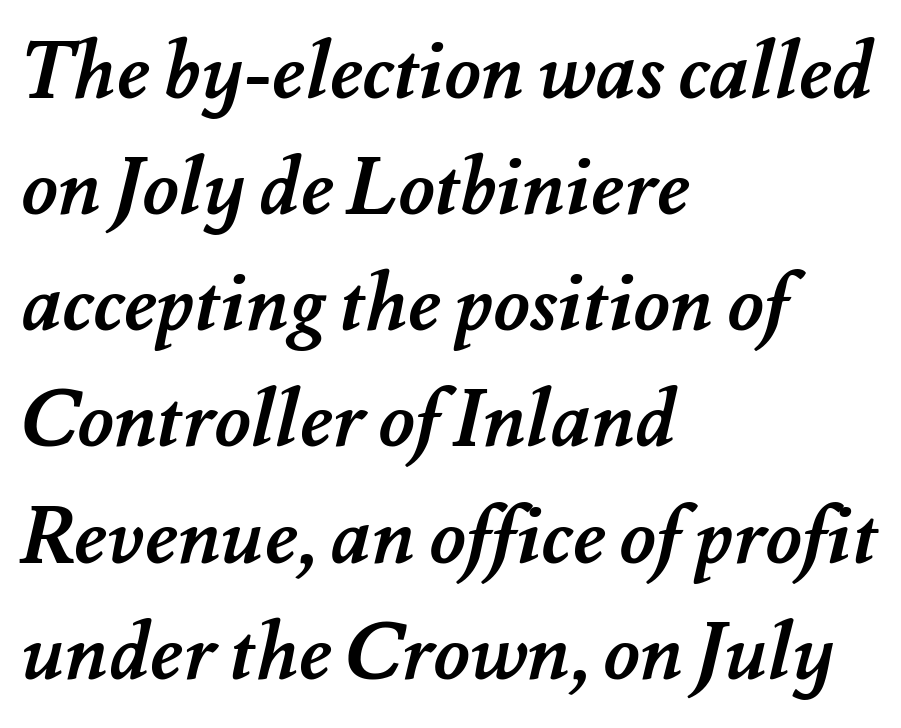
{"bold": "yes", "weight": "semibold", "width": "normal", "stroke_contrast": "medium", "x_height": "small", "monospaced": "no", "underline": "no", "align": "left", "line_spacing": "normal", "line_spacing_ratio": 1.47, "letter_spacing": "normal", "letter_spacing_em": 0.0, "glyph_px": 79}
